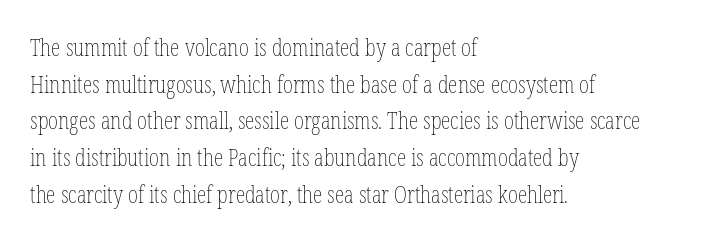
Standard letterfit; no display-style spreading of the glyphs. No chunkiness to these letters — they're not bold. This is roman type, the default non-slanted kind. Does the copy run flush right? No — it runs flush left.
